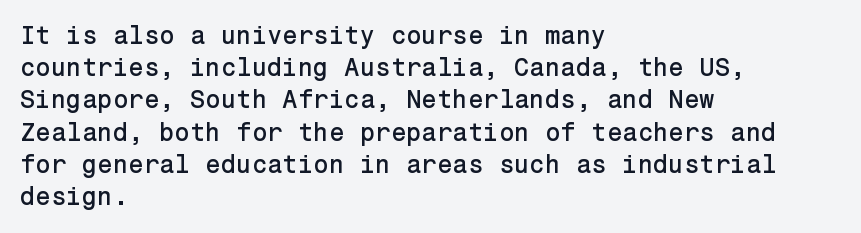
{"italic": "no", "underline": "no", "align": "left", "line_spacing": "normal", "line_spacing_ratio": 1.29, "letter_spacing": "normal", "letter_spacing_em": 0.0, "glyph_px": 25}
